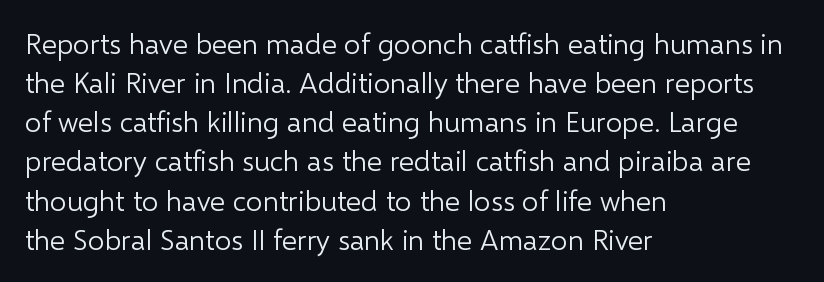
The image shows 29 px light sans-serif type, upright; set left-aligned, normal line spacing (1.35x), normal letter spacing, not underlined; low stroke contrast and a medium x-height.
